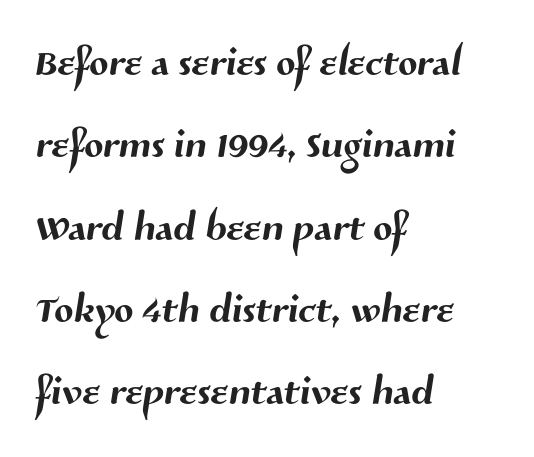
The letters advance in unequal steps, a hallmark of proportional type. Beneath every word, the page is bare. Observe the absence of serifs on each vertical stroke in this sample. Alignment: flush left.
